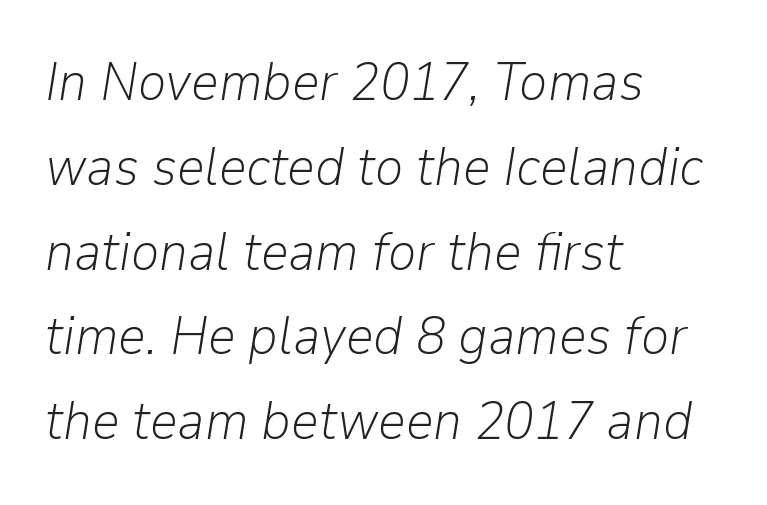
{"italic": "yes", "lean": "right", "slant_degrees": 9, "bold": "no", "weight": "light", "width": "normal", "stroke_contrast": "low", "x_height": "medium", "monospaced": "no", "underline": "no", "align": "left", "line_spacing": "normal", "line_spacing_ratio": 1.57, "letter_spacing": "normal", "letter_spacing_em": 0.0, "glyph_px": 54}
